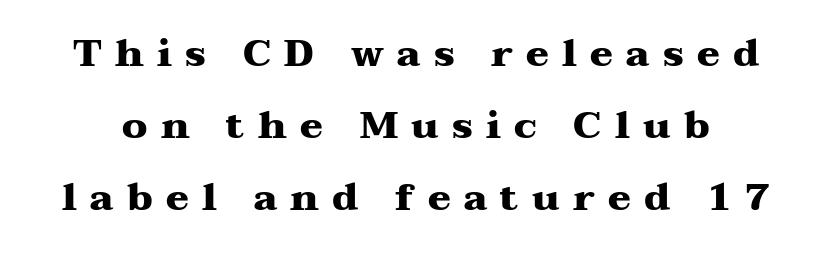
{"serif": "yes", "italic": "no", "bold": "yes", "weight": "heavy", "width": "wide", "stroke_contrast": "medium", "x_height": "medium", "monospaced": "no", "underline": "no", "line_spacing": "loose", "line_spacing_ratio": 1.9, "letter_spacing": "wide", "letter_spacing_em": 0.35, "glyph_px": 38}
